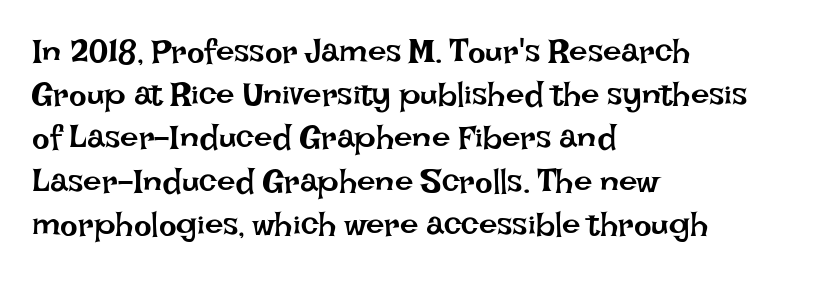
The foot of each line stays bare and open. There is no visible air inserted between adjacent glyphs. Here the designer chose a conventional face with non-uniform glyph widths. The designer left line spacing at the default.
